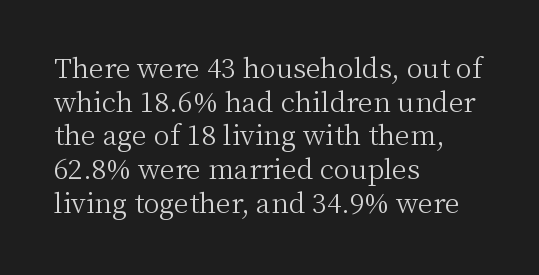
The image shows 27 px text type, upright; set left-aligned, normal line spacing (1.25x), normal letter spacing, not underlined.
